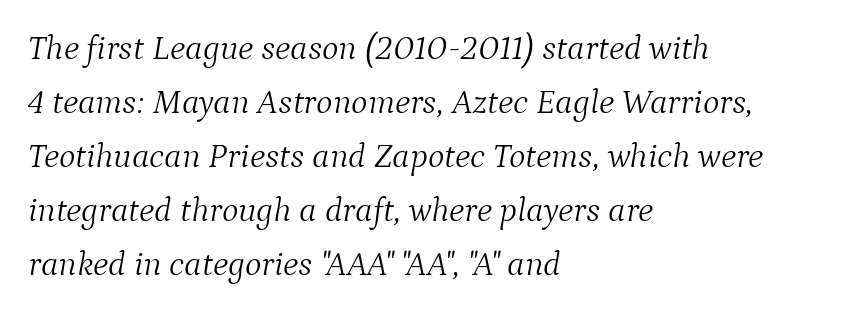
{"serif": "yes", "italic": "yes", "lean": "right", "slant_degrees": 9, "bold": "no", "weight": "light", "width": "normal", "stroke_contrast": "medium", "x_height": "medium", "monospaced": "no", "underline": "no", "align": "left", "line_spacing": "normal", "line_spacing_ratio": 1.54, "letter_spacing": "normal", "letter_spacing_em": 0.0, "glyph_px": 35}
